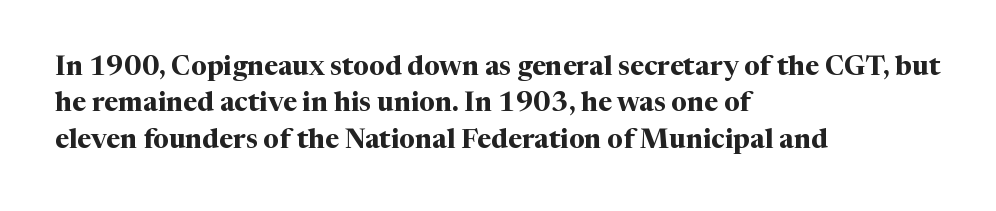
Q: Is the text bold? A: Yes.
Q: Is the text italic (slanted)? A: No, it is upright.
Q: Is the text underlined? A: No.
Q: How is the paragraph aligned? A: Left-aligned.
Q: Is the spacing between letters normal or unusually wide? A: Normal.
Q: Is the spacing between lines tight, normal or loose? A: Normal.
